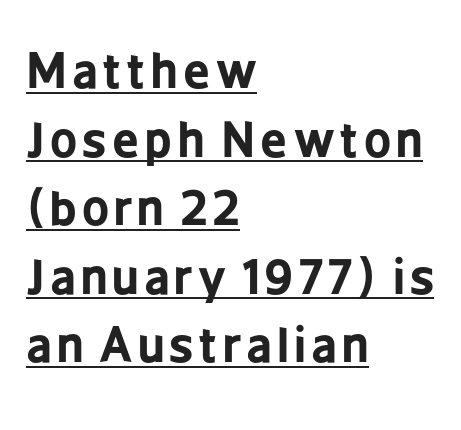
Q: Is the text bold? A: Yes.
Q: Is the text italic (slanted)? A: No, it is upright.
Q: Is the typeface a serif or a sans-serif typeface? A: Sans-serif.
Q: Is the text underlined? A: Yes.
Q: How is the paragraph aligned? A: Left-aligned.
Q: Is the spacing between lines tight, normal or loose? A: Normal.
Q: Width (condensed, normal, or wide)? A: Condensed.
Q: Stroke contrast? A: Low.
Q: x-height? A: Medium.
Q: Monospaced? A: No.
